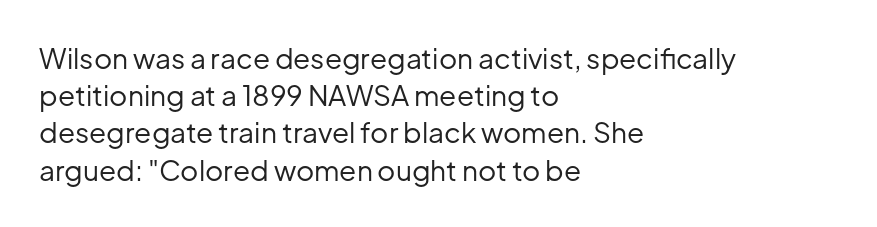
{"serif": "no", "italic": "no", "bold": "no", "weight": "regular", "width": "normal", "stroke_contrast": "low", "x_height": "medium", "monospaced": "no", "underline": "no", "align": "left", "line_spacing": "normal", "line_spacing_ratio": 1.33, "letter_spacing": "normal", "letter_spacing_em": 0.0, "glyph_px": 28}
